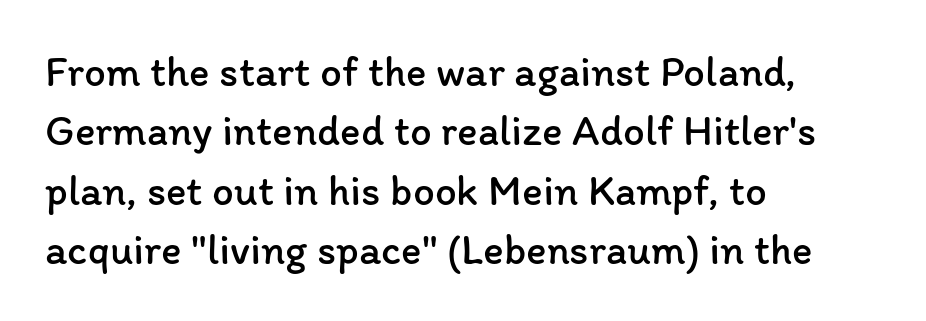
The image shows 43 px regular-weight type, upright; set left-aligned, normal line spacing (1.38x), normal letter spacing, not underlined; low stroke contrast and a medium x-height.
